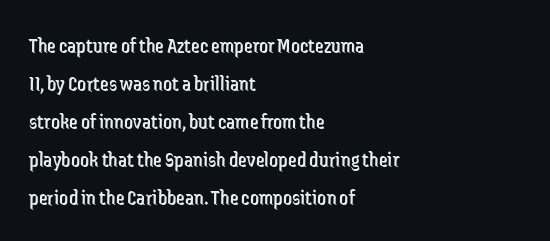
The area under the type is left untouched. Short note: letters normally spaced. Every row of glyphs begins at an identical x-position on the left. Rendered with straight, roman letterforms.
